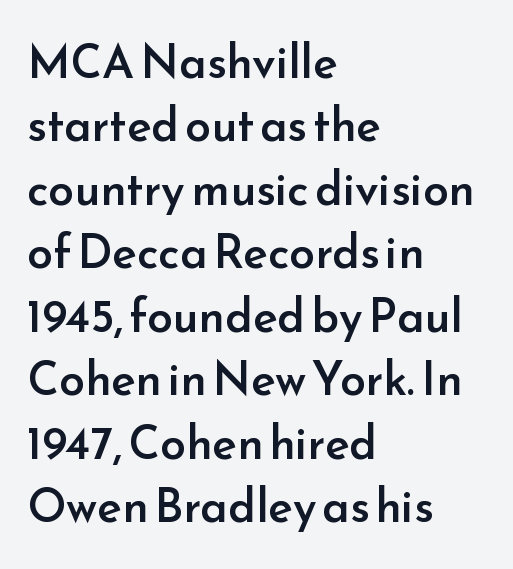
Bare-footed words on every line. The face used here is a semibold: visibly heavier than regular, lighter than bold. These lines sit exactly where default settings would place them. This sample has the flowing, uneven cadence of proportional lettering.
